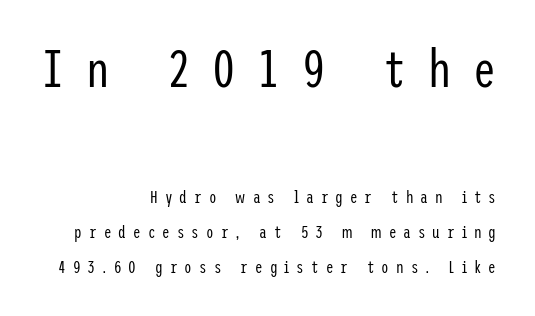
The image shows 52 px regular-weight, condensed sans-serif type, upright; set right-aligned, loose line spacing (2.05x), unusually wide letter spacing (+0.41 em), not underlined; the first (top) block is 3.06x larger; low stroke contrast and a medium x-height.
